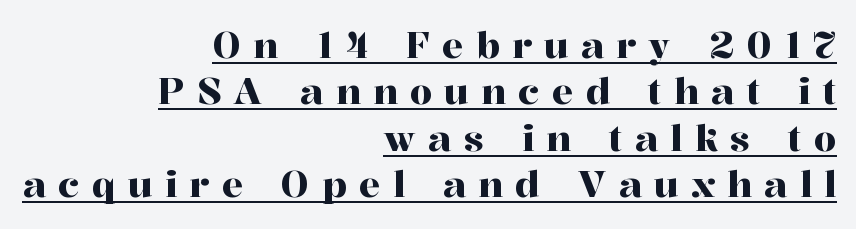
Notice how a bar underscores the lettering throughout. Spacing verdict: proportional, widths tailored to each character. A normal amount of white space separates one row of letters from the next. The text block is weighted toward the right margin, trailing off unevenly leftward. How are the letters spaced? Widely, with obvious added tracking. The font family rendered here belongs to the serif group.
